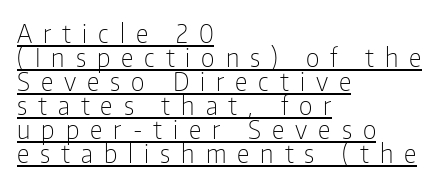
The image shows 25 px text type, upright; set left-aligned, tight line spacing (0.96x), unusually wide letter spacing (+0.44 em), underlined.
